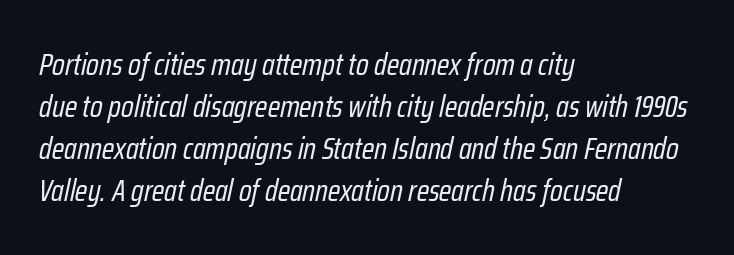
These lines were composed using italics. The face used here is rendered with its standard letterfit. Evenly set lines give the paragraph a standard silhouette. Any mark beneath the type? The region is blank.
